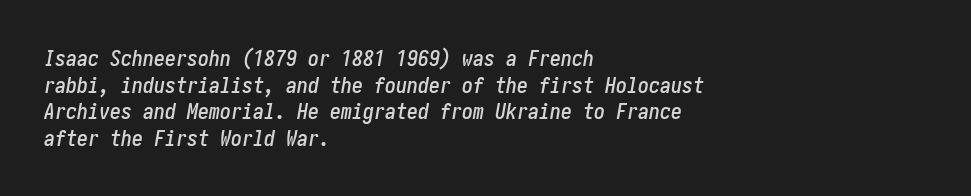
{"italic": "yes", "lean": "right", "slant_degrees": 10, "underline": "no", "align": "left", "line_spacing_ratio": 1.21, "letter_spacing": "normal", "letter_spacing_em": 0.0, "glyph_px": 22}
